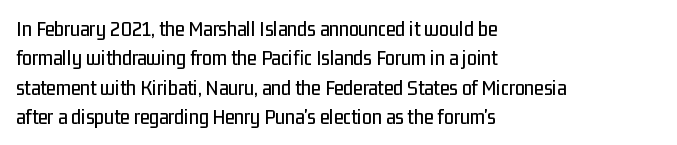
{"italic": "no", "underline": "no", "align": "left", "line_spacing": "normal", "line_spacing_ratio": 1.33, "letter_spacing": "normal", "letter_spacing_em": 0.0, "glyph_px": 22}
